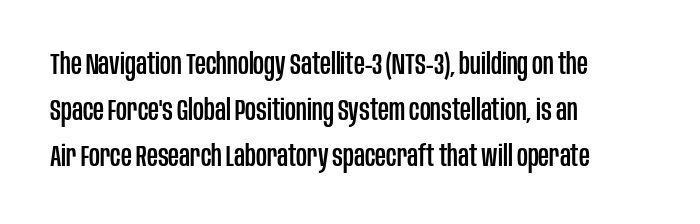
The image shows 30 px condensed sans-serif type, upright; set left-aligned, normal line spacing (1.53x), normal letter spacing, not underlined; low stroke contrast and a large x-height.
